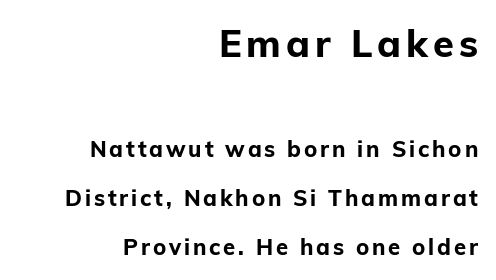
{"serif": "no", "italic": "no", "bold": "yes", "weight": "bold", "width": "normal", "stroke_contrast": "low", "x_height": "medium", "monospaced": "no", "underline": "no", "align": "right", "line_spacing": "loose", "line_spacing_ratio": 2.24, "larger_block": "first", "size_ratio": 1.73, "glyph_px": 38}
